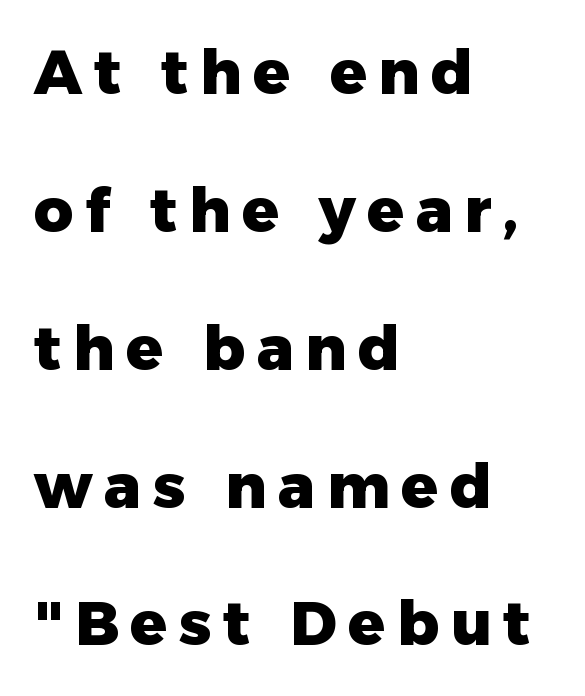
{"serif": "no", "italic": "no", "bold": "yes", "weight": "heavy", "width": "normal", "stroke_contrast": "low", "x_height": "medium", "monospaced": "no", "underline": "no", "align": "left", "line_spacing": "loose", "line_spacing_ratio": 2.26, "glyph_px": 61}
